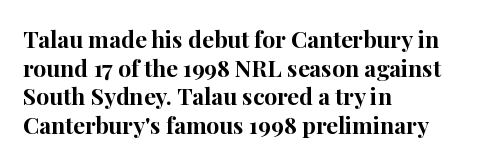
{"italic": "no", "bold": "yes", "underline": "no", "align": "left", "line_spacing": "normal", "line_spacing_ratio": 1.25, "letter_spacing": "normal", "letter_spacing_em": 0.0, "glyph_px": 23}
